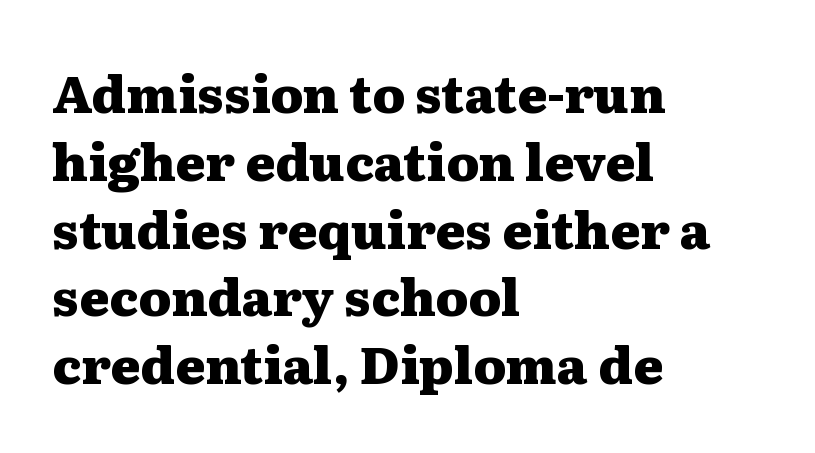
Reading down the block, your eye returns to a fixed left position each line. This sample uses an upright cut, with every glyph sitting square on the baseline. The passage shown is typeset with a serif family. The foot of each line stays bare and open. A typesetter would call this proportional, since set widths differ per character.
